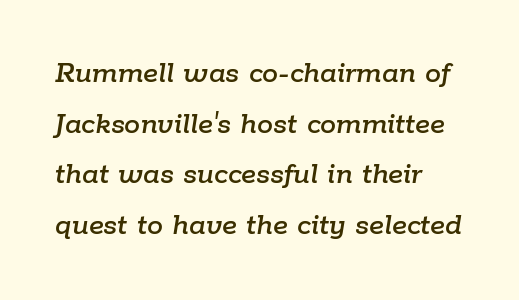
The image shows 32 px text type, italic (leaning right); set left-aligned, normal line spacing (1.58x), normal letter spacing, not underlined; low stroke contrast and a medium x-height.
